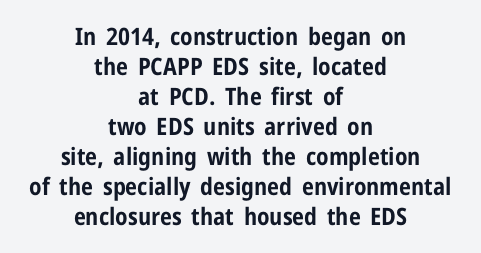
The image shows 24 px bold type, upright; set centered, normal line spacing (1.25x), normal letter spacing, not underlined.
